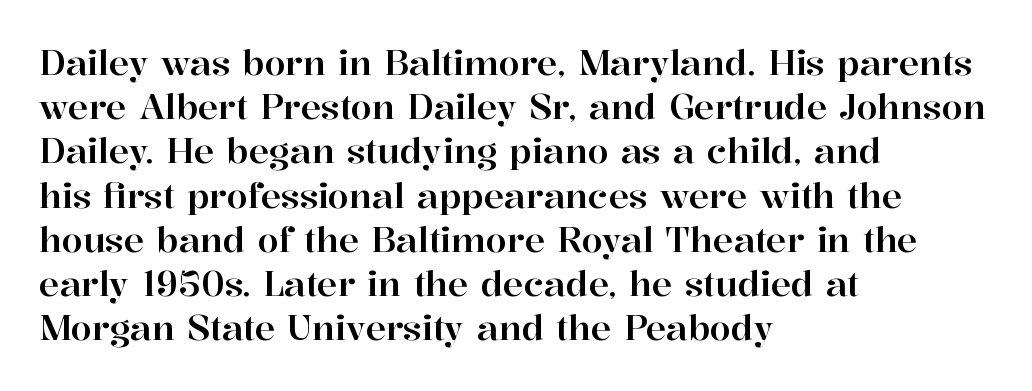
Inter-character spacing is left at the font's built-in metrics. If you drew a ruler down the left edge, every line would touch it. It's the straight-up-and-down kind of type. Students, observe: this is what conventionally led text looks like.
